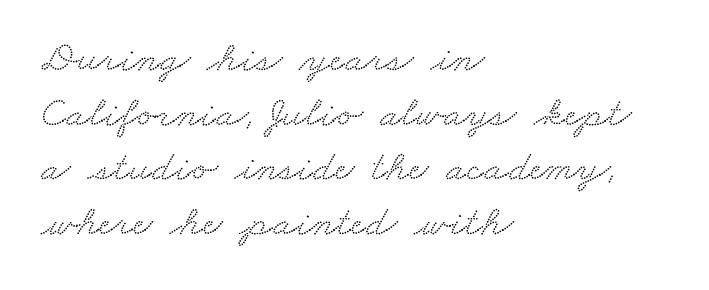
Small tapered or slab feet sit at the stroke ends, so this counts as serif. A bare baseline throughout the passage. Here the designer chose a conventional face with non-uniform glyph widths. Casual observation: everything's shoved over to the left. Notice how descenders clear the ascenders below comfortably — that's standard leading.
